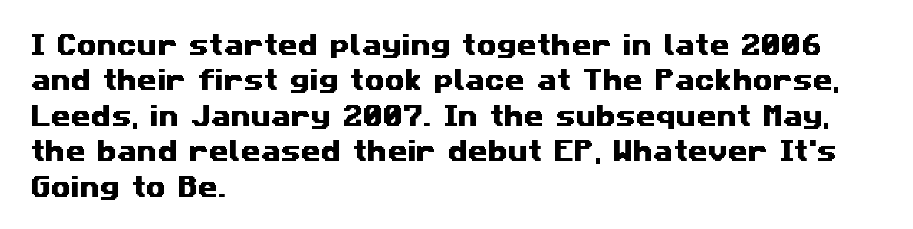
Alignment: flush left. What's the leading like? Ordinary, nothing unusual. The gaps between neighbouring characters are ordinary and unremarkable. Plain, unruled lines of type.
